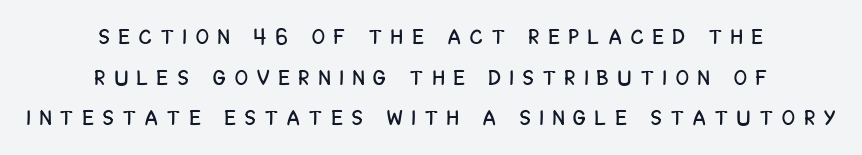
The image shows 21 px text type, upright; set centered, loose line spacing (1.93x), unusually wide letter spacing (+0.46 em), not underlined.
